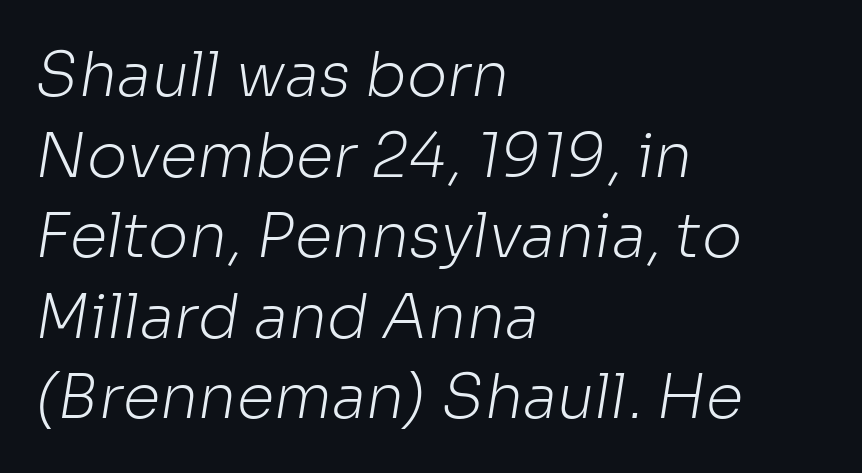
Q: Is the text bold? A: No.
Q: Is the typeface a serif or a sans-serif typeface? A: Sans-serif.
Q: Is the text underlined? A: No.
Q: How is the paragraph aligned? A: Left-aligned.
Q: Is the spacing between letters normal or unusually wide? A: Normal.
Q: Is the spacing between lines tight, normal or loose? A: Normal.
Q: Width (condensed, normal, or wide)? A: Normal.
Q: Stroke contrast? A: Low.
Q: x-height? A: Medium.
Q: Monospaced? A: No.
